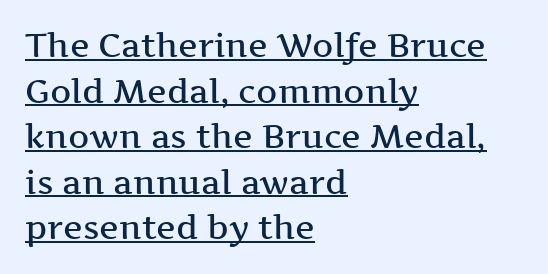
Q: Is the text bold? A: Semi-bold.
Q: Is the text italic (slanted)? A: No, it is upright.
Q: Is the typeface a serif or a sans-serif typeface? A: Serif.
Q: Is the text underlined? A: Yes.
Q: How is the paragraph aligned? A: Left-aligned.
Q: Is the spacing between letters normal or unusually wide? A: Normal.
Q: Is the spacing between lines tight, normal or loose? A: Normal.
Q: Width (condensed, normal, or wide)? A: Wide.
Q: Stroke contrast? A: Medium.
Q: x-height? A: Medium.
Q: Monospaced? A: No.
